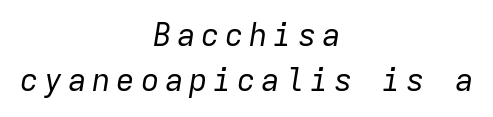
{"italic": "yes", "lean": "right", "slant_degrees": 9, "bold": "no", "weight": "regular", "width": "normal", "stroke_contrast": "low", "x_height": "medium", "monospaced": "yes", "underline": "no", "align": "center", "line_spacing": "normal", "line_spacing_ratio": 1.46, "glyph_px": 31}
